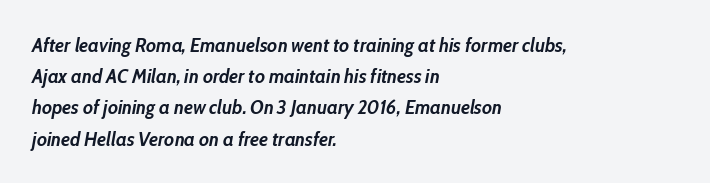
Does the weight exceed regular? Yes, all the way to bold. Layout note: lines flush left. The letters sit at their default tracking, neither squeezed nor spread. Quick note: underline off. Interline gaps are of average width in this sample.
